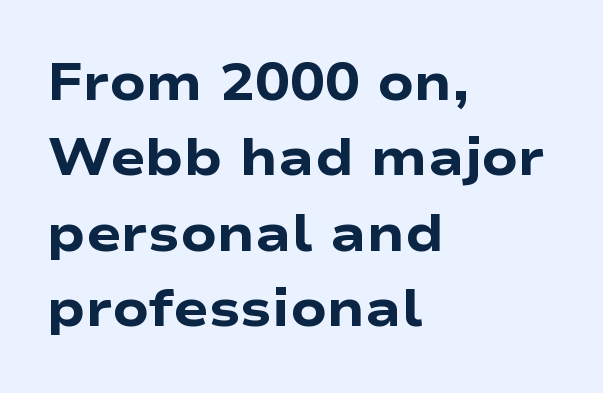
The image shows 52 px heavy, wide sans-serif type, upright; set left-aligned, normal line spacing (1.45x), normal letter spacing, not underlined; low stroke contrast and a medium x-height.
